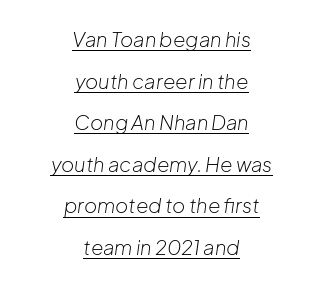
{"italic": "yes", "lean": "right", "slant_degrees": 8, "bold": "no", "underline": "yes", "align": "center", "line_spacing": "loose", "line_spacing_ratio": 2.08, "letter_spacing": "normal", "letter_spacing_em": 0.0, "glyph_px": 20}
